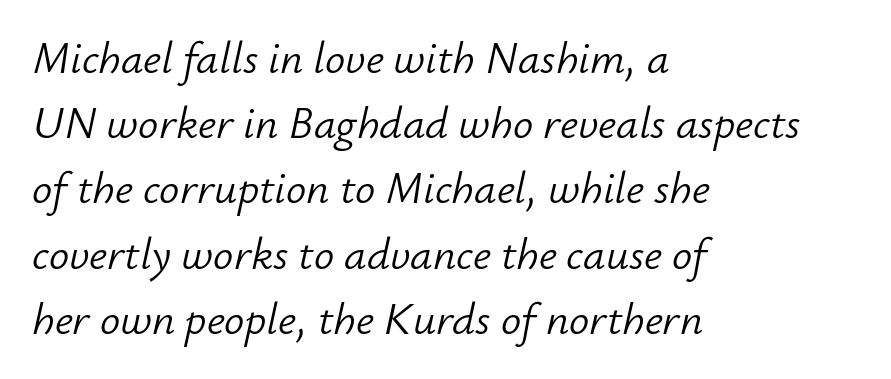
Posture: slanted. Any mark beneath the type? The region is blank. These lines stack with their left ends in a neat column. These lines are rendered in a variable-pitch font.
